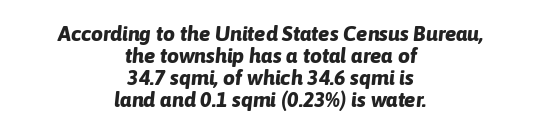
The image shows 21 px bold type, italic (leaning right); set centered, tight line spacing (1.04x), normal letter spacing, not underlined.
